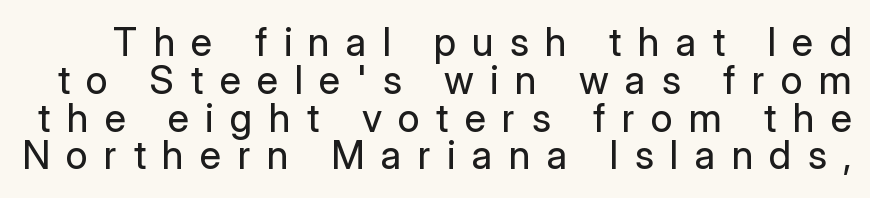
Do the characters align in a grid? No, the font is proportional. The weight tops out at a normal text grade. The lettering holds an erect, upright posture throughout. Typographically, this falls in the sans-serif category. Observe the wide spacing: letters keep a clear distance from each other.
